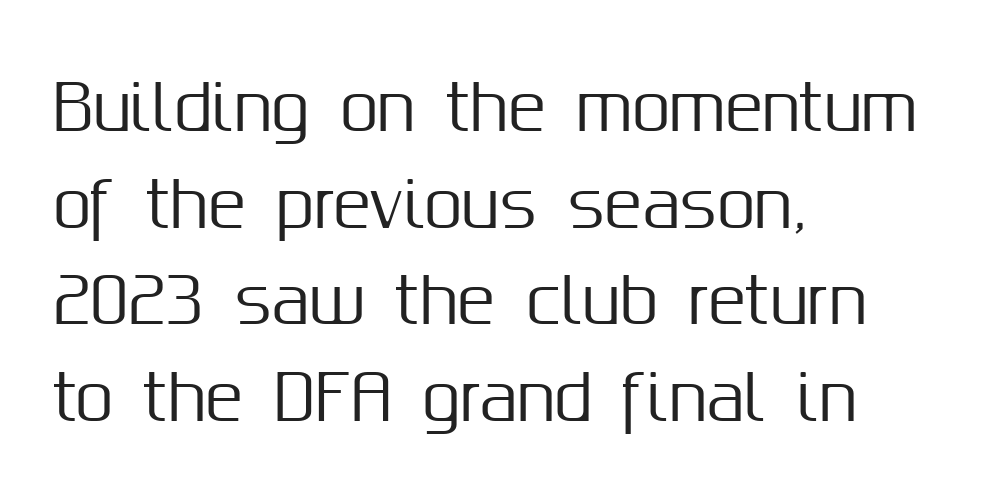
{"serif": "no", "italic": "no", "width": "normal", "stroke_contrast": "medium", "x_height": "medium", "monospaced": "no", "underline": "no", "align": "left", "line_spacing": "normal", "line_spacing_ratio": 1.56, "letter_spacing": "normal", "letter_spacing_em": 0.0, "glyph_px": 62}
